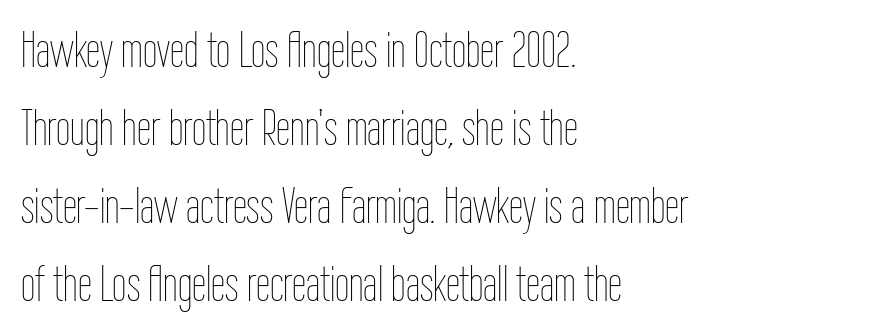
Q: Is the text bold? A: No.
Q: Is the text italic (slanted)? A: No, it is upright.
Q: Is the text underlined? A: No.
Q: How is the paragraph aligned? A: Left-aligned.
Q: Is the spacing between letters normal or unusually wide? A: Normal.
Q: Is the spacing between lines tight, normal or loose? A: Normal.
Q: Width (condensed, normal, or wide)? A: Condensed.
Q: Stroke contrast? A: Low.
Q: x-height? A: Medium.
Q: Monospaced? A: No.
